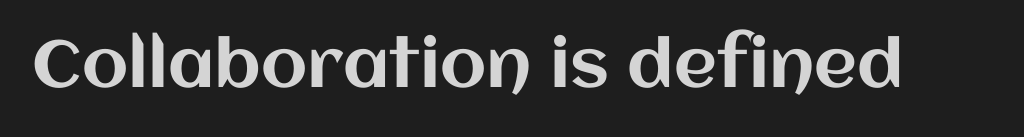
It's the straight-up-and-down kind of type. The space directly below the letters is spotless. A typesetter would call this proportional, since set widths differ per character. This sample uses plain, unmodified letter spacing.
